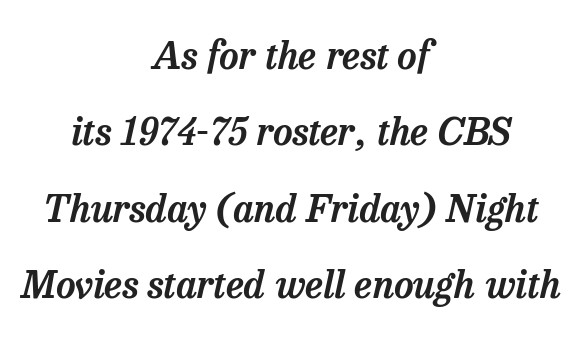
Q: Is the text italic (slanted)? A: Yes, it leans right by about 13 degrees.
Q: Is the typeface a serif or a sans-serif typeface? A: Serif.
Q: Is the text underlined? A: No.
Q: How is the paragraph aligned? A: Centered.
Q: Is the spacing between letters normal or unusually wide? A: Normal.
Q: Is the spacing between lines tight, normal or loose? A: Loose.
Q: Width (condensed, normal, or wide)? A: Normal.
Q: Stroke contrast? A: Low.
Q: x-height? A: Medium.
Q: Monospaced? A: No.
